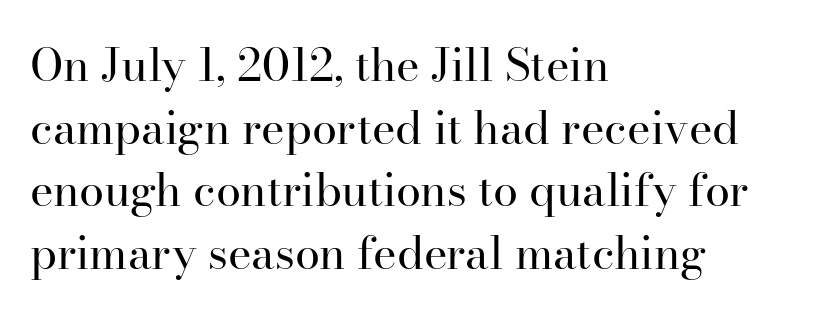
When letters stand straight like this, we call the style roman or upright. The rag falls on the right side of this text block. Note the varied advance widths — an 'i' is clearly narrower than an 'm'. Just letters on the line, the space beneath them empty.
